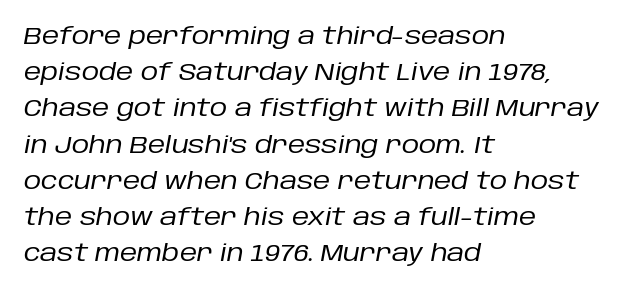
Q: Is the text bold? A: No.
Q: Is the text italic (slanted)? A: Yes, it leans right by about 10 degrees.
Q: Is the text underlined? A: No.
Q: How is the paragraph aligned? A: Left-aligned.
Q: Is the spacing between letters normal or unusually wide? A: Normal.
Q: Is the spacing between lines tight, normal or loose? A: Normal.
